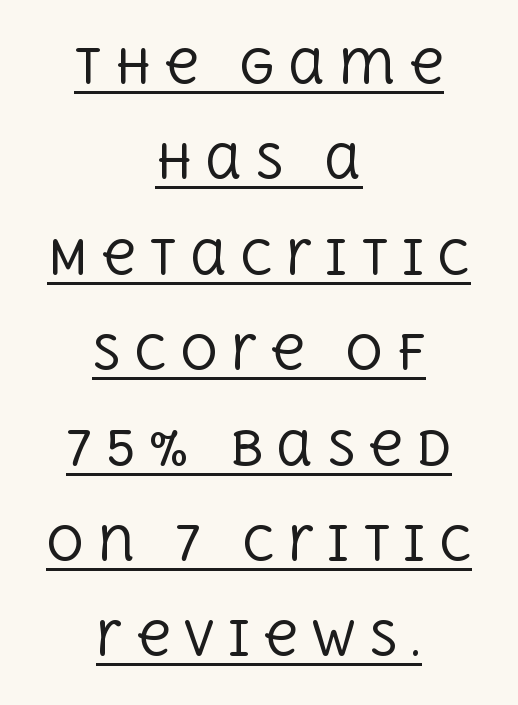
{"serif": "yes", "italic": "no", "bold": "no", "weight": "regular", "width": "normal", "x_height": "large", "monospaced": "no", "underline": "yes", "align": "center", "line_spacing": "loose", "line_spacing_ratio": 2.03, "letter_spacing": "wide", "letter_spacing_em": 0.27, "glyph_px": 47}
